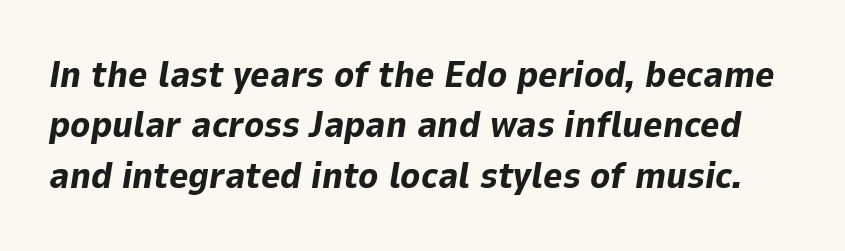
{"italic": "yes", "lean": "right", "slant_degrees": 9, "bold": "yes", "weight": "bold", "width": "normal", "stroke_contrast": "low", "x_height": "medium", "monospaced": "no", "underline": "no", "line_spacing": "normal", "line_spacing_ratio": 1.36, "letter_spacing": "normal", "letter_spacing_em": 0.0, "glyph_px": 37}
